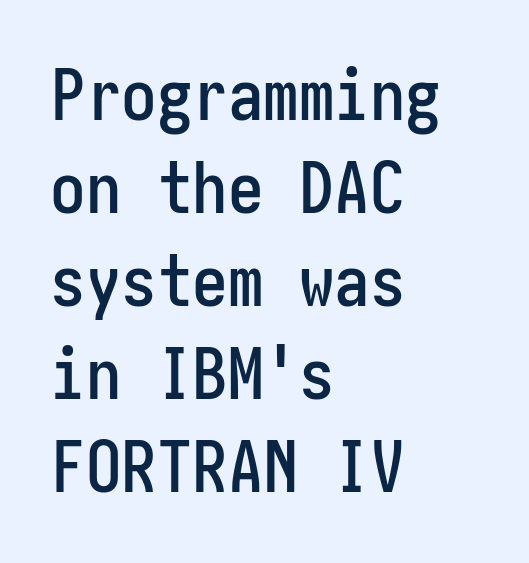
Leading: standard. Italic: no, the glyphs are upright roman. Has an underline been added? It has not. The letters carry no serifs — their stems end cleanly without finishing strokes. Typeset ragged right — the left edge is the straight one. Default kerning and tracking; the words read as compact shapes.
